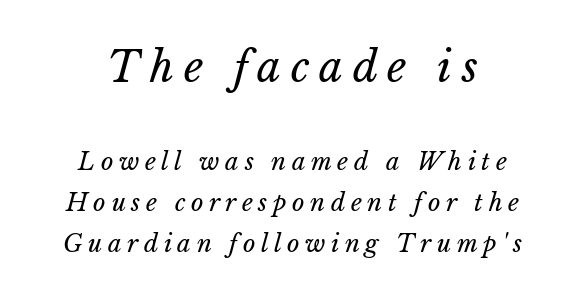
The cut favours lightness, reaching ordinary text weight at its darkest. The axis of the letterforms is tilted away from vertical. The specimen omits any rule beneath the text block's lines. Do the characters align in a grid? No, the font is proportional. The block sitting higher on the canvas is the one with enlarged characters. The letterforms stand isolated, each surrounded by extra space.
